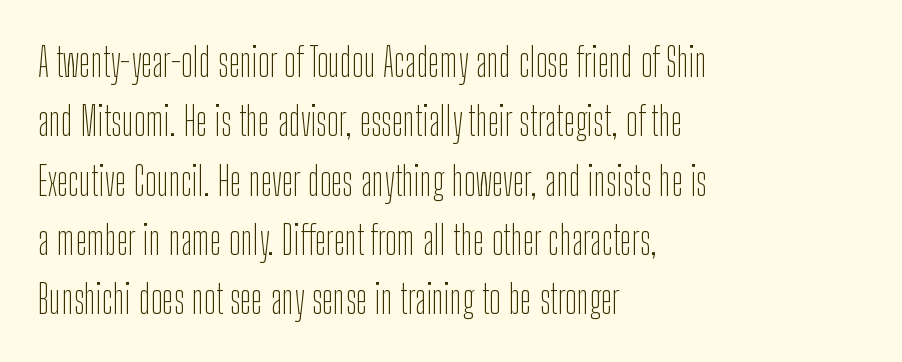
Leading: standard. Bare-footed words on every line. The rag falls on the right side of this text block. Upright lettering throughout. Nobody touched the tracking dial on this one. Unlike a traditional serif, this face leaves its strokes unadorned.
